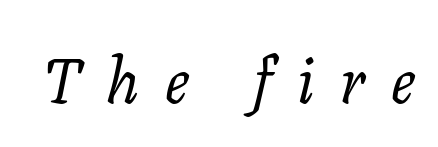
The image shows 64 px regular-weight serif type, italic (leaning right); set unusually wide letter spacing (+0.41 em), not underlined; low stroke contrast and a medium x-height.
